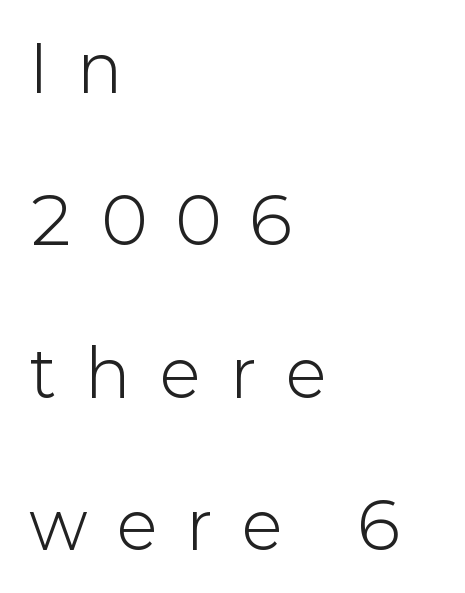
Q: Is the text bold? A: No.
Q: Is the text italic (slanted)? A: No, it is upright.
Q: Is the typeface a serif or a sans-serif typeface? A: Sans-serif.
Q: Is the text underlined? A: No.
Q: How is the paragraph aligned? A: Left-aligned.
Q: Is the spacing between letters normal or unusually wide? A: Unusually wide.
Q: Is the spacing between lines tight, normal or loose? A: Loose.
Q: Width (condensed, normal, or wide)? A: Normal.
Q: Stroke contrast? A: Low.
Q: x-height? A: Medium.
Q: Monospaced? A: No.
